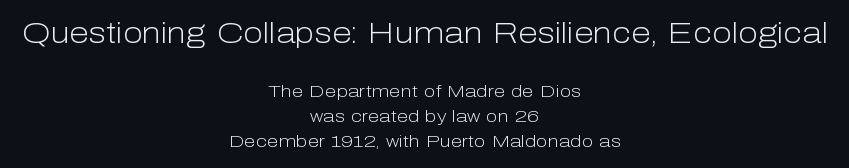
Honestly, the row spacing looks completely unremarkable. No italicization has been applied; the sample stays upright. Caption: face not bold, strokes unweighted. Caption: standard tracking, unaltered. Do the characters align in a grid? No, the font is proportional.
